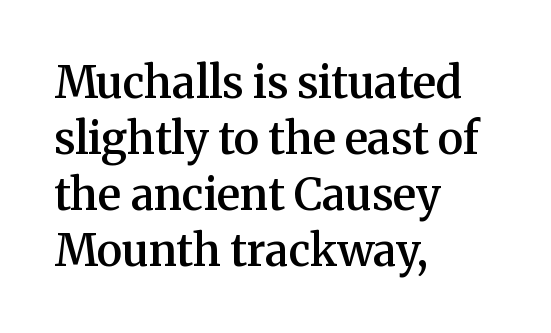
Does extra space separate the letters? No, they use regular spacing. How would I describe the line gaps? Plain and ordinary. Check where the strokes stop: tiny serifs finish them off. This rendering uses left alignment, leaving the right contour irregular.
